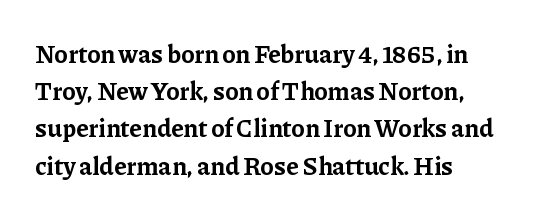
{"italic": "no", "bold": "yes", "underline": "no", "align": "left", "line_spacing": "normal", "line_spacing_ratio": 1.49, "letter_spacing": "normal", "letter_spacing_em": 0.0, "glyph_px": 25}
